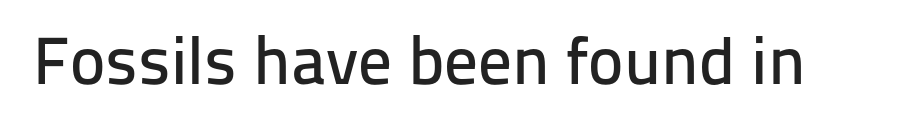
Each letter's strokes conclude bluntly, with no projecting serifs. Note the varied advance widths — an 'i' is clearly narrower than an 'm'. The rendering keeps characters at their native spacing. The space beneath each line is pristine and unruled.
